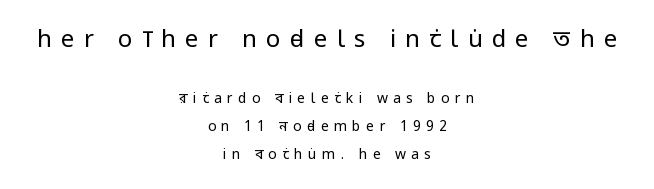
Rendered with straight, roman letterforms. Is the lower block the larger one? No — the upper block carries the bigger type. The compositor balanced each line on the midline. Nothing heavy about these letters — not bold at all. The strip under each line holds only bare page. Does the leading feel generous? Absolutely, it's lavish.
